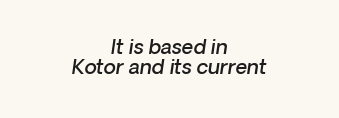
{"bold": "semi", "underline": "no", "align": "center", "line_spacing": "tight", "line_spacing_ratio": 0.98, "letter_spacing": "normal", "letter_spacing_em": 0.0, "glyph_px": 20}
